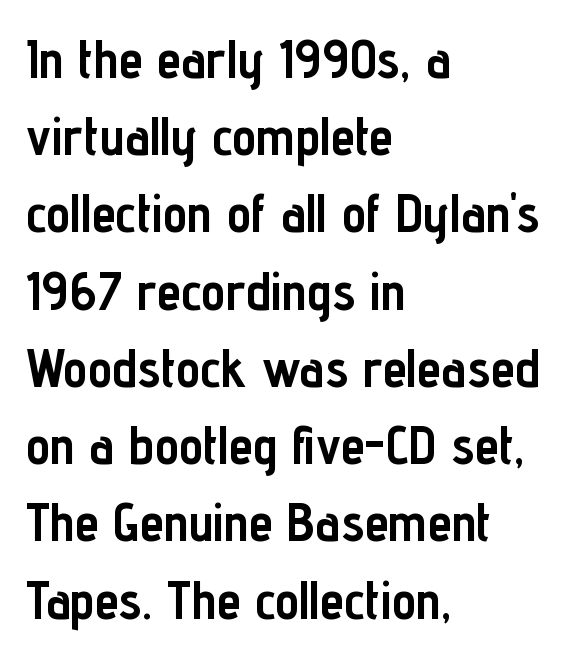
Every row of glyphs begins at an identical x-position on the left. Note the varied advance widths — an 'i' is clearly narrower than an 'm'. The specimen reads as upright at a glance. Inter-character spacing is left at the font's built-in metrics. The lines sit at an ordinary, default distance from one another.
